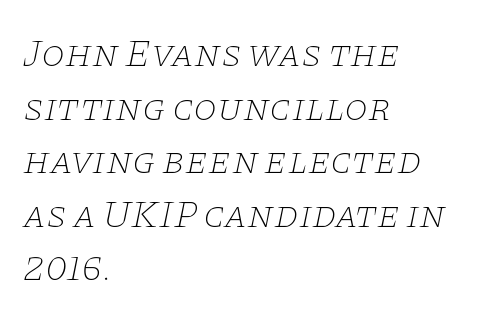
Q: Is the text bold? A: No.
Q: Is the text italic (slanted)? A: Yes, it leans right by about 11 degrees.
Q: Is the typeface a serif or a sans-serif typeface? A: Serif.
Q: Is the text underlined? A: No.
Q: How is the paragraph aligned? A: Left-aligned.
Q: Is the spacing between letters normal or unusually wide? A: Normal.
Q: Is the spacing between lines tight, normal or loose? A: Normal.
Q: Width (condensed, normal, or wide)? A: Wide.
Q: Stroke contrast? A: Low.
Q: x-height? A: Large.
Q: Monospaced? A: No.
